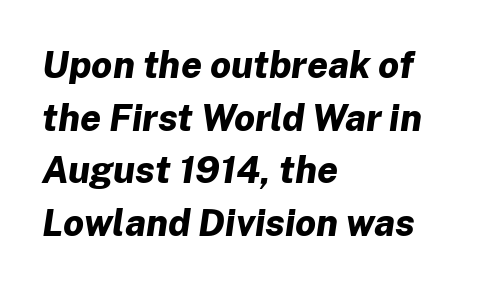
{"italic": "yes", "lean": "right", "slant_degrees": 8, "bold": "yes", "weight": "bold", "width": "normal", "stroke_contrast": "low", "x_height": "medium", "monospaced": "no", "underline": "no", "align": "left", "line_spacing": "normal", "line_spacing_ratio": 1.42, "letter_spacing": "normal", "letter_spacing_em": 0.0, "glyph_px": 37}
